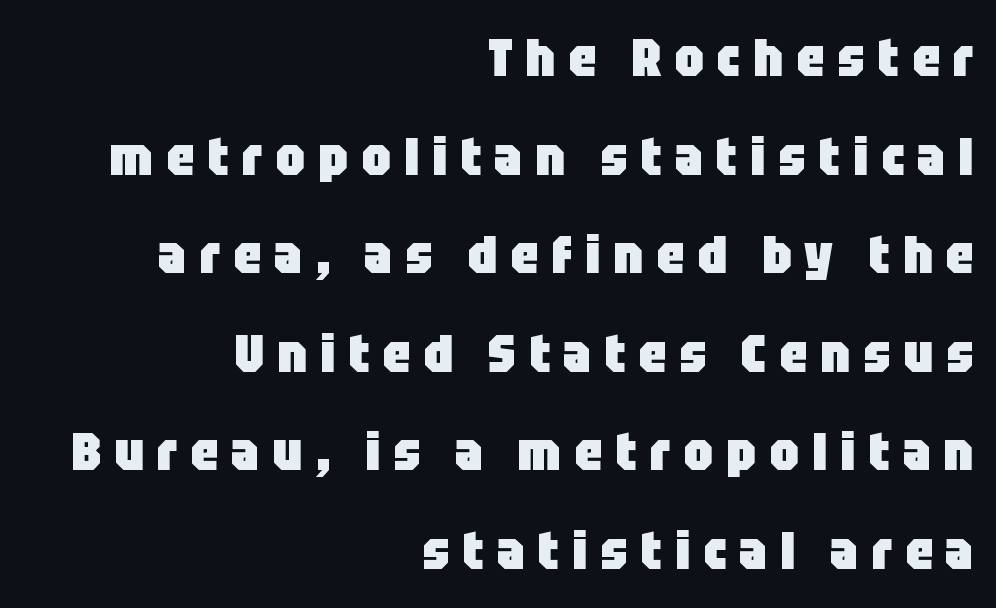
Is the type bold? Yes — the strokes are clearly thick and heavy. Underlining? Definitely not there. Observe the wide spacing: letters keep a clear distance from each other. The lines in this sample share a right terminus and differ only in where they begin.
